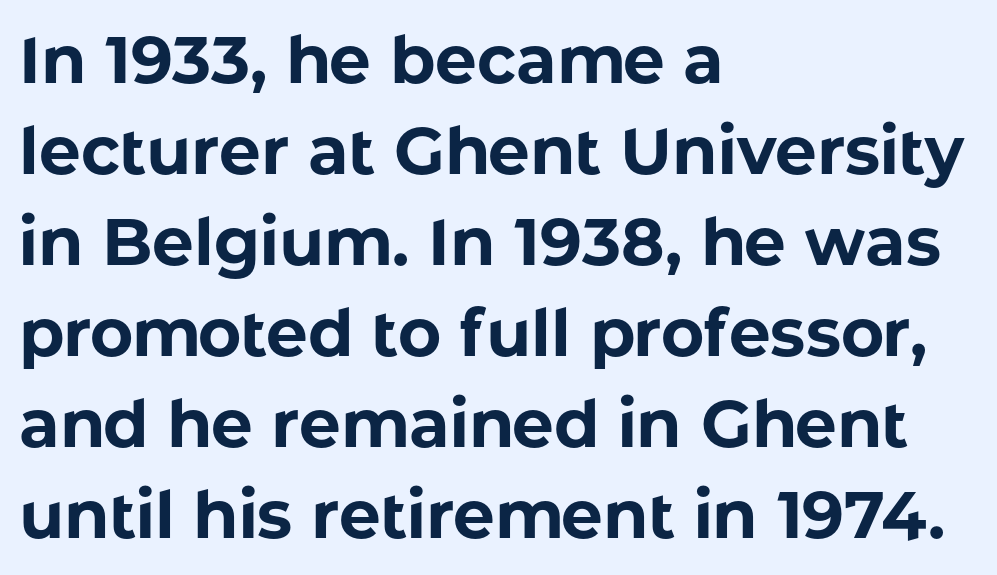
{"serif": "no", "italic": "no", "bold": "yes", "weight": "bold", "width": "normal", "stroke_contrast": "low", "x_height": "medium", "monospaced": "no", "underline": "no", "align": "left", "line_spacing": "normal", "line_spacing_ratio": 1.38, "letter_spacing": "normal", "letter_spacing_em": 0.0, "glyph_px": 66}
